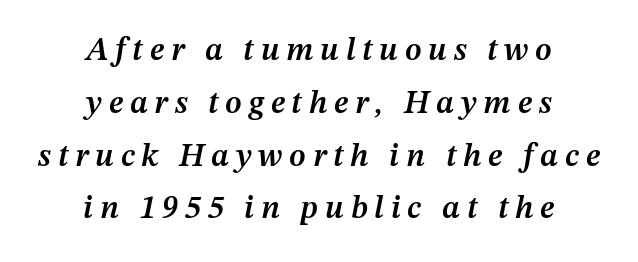
{"italic": "yes", "lean": "right", "slant_degrees": 12, "bold": "semi", "weight": "semibold", "width": "normal", "stroke_contrast": "medium", "x_height": "medium", "monospaced": "no", "underline": "no", "align": "center", "line_spacing": "normal", "line_spacing_ratio": 1.65, "letter_spacing": "wide", "letter_spacing_em": 0.21, "glyph_px": 32}
